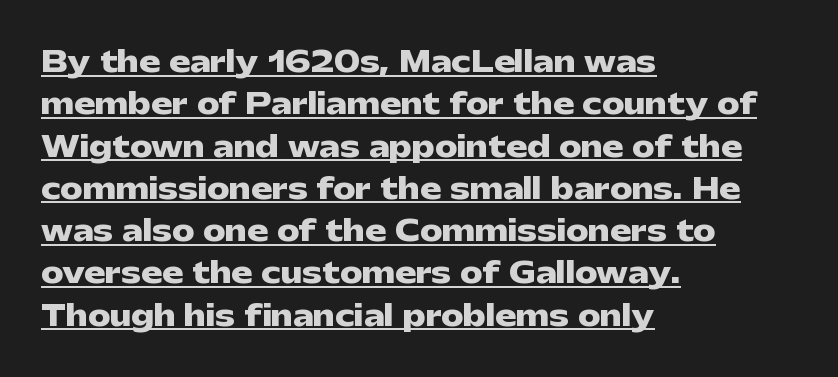
Stroke thickness is high; the sample reads as a true bold. Glyph-to-glyph distance matches everyday printed text. The text block is weighted toward the left margin, trailing off unevenly rightward. The specimen reads as upright at a glance. You could not count columns in this text — the font is proportionally spaced. One glance says typical: line gaps are just what's usual.
